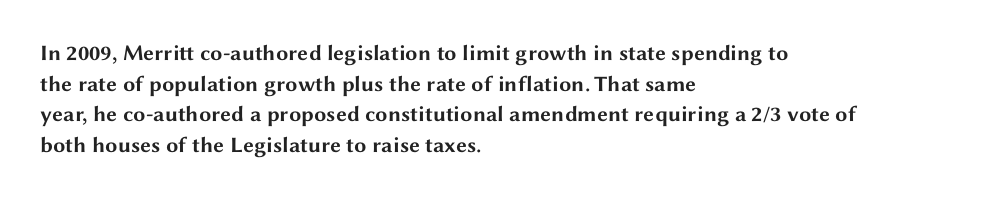
{"italic": "no", "bold": "yes", "underline": "no", "align": "left", "line_spacing": "normal", "line_spacing_ratio": 1.39, "letter_spacing": "normal", "letter_spacing_em": 0.0, "glyph_px": 22}
